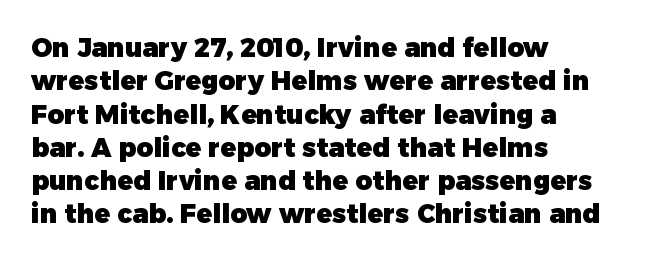
In terms of posture, this sample is upright. Look at the stroke-to-counter ratio: heavy, a bold. Notice how descenders clear the ascenders below comfortably — that's standard leading. The zone under the glyphs is completely vacant. The rendering keeps characters at their native spacing.
